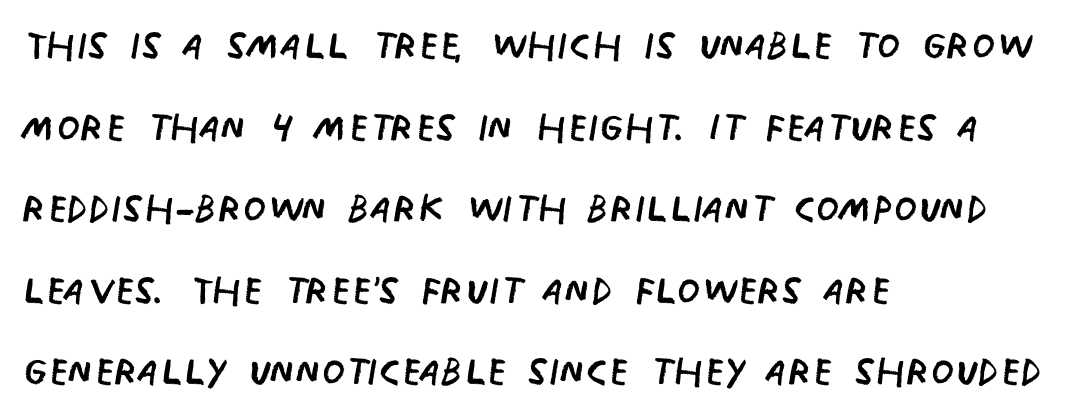
Q: Is the text bold? A: No.
Q: Is the typeface a serif or a sans-serif typeface? A: Sans-serif.
Q: Is the text underlined? A: No.
Q: How is the paragraph aligned? A: Left-aligned.
Q: Is the spacing between letters normal or unusually wide? A: Normal.
Q: Is the spacing between lines tight, normal or loose? A: Normal.
Q: Width (condensed, normal, or wide)? A: Condensed.
Q: Stroke contrast? A: Low.
Q: x-height? A: Large.
Q: Monospaced? A: No.
